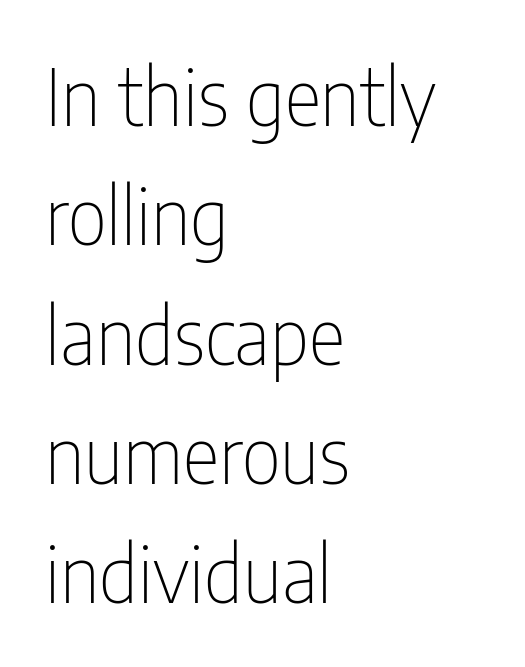
{"serif": "no", "italic": "no", "bold": "no", "weight": "thin", "width": "condensed", "stroke_contrast": "low", "x_height": "medium", "monospaced": "no", "underline": "no", "align": "left", "line_spacing": "normal", "line_spacing_ratio": 1.53, "letter_spacing": "normal", "letter_spacing_em": 0.0, "glyph_px": 78}
